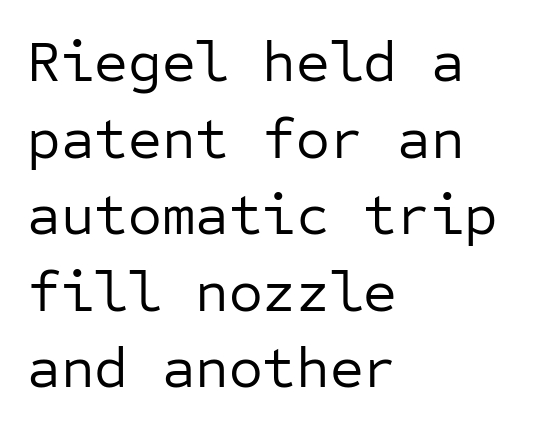
Q: Is the text bold? A: No.
Q: Is the text italic (slanted)? A: No, it is upright.
Q: Is the typeface a serif or a sans-serif typeface? A: Sans-serif.
Q: Is the text underlined? A: No.
Q: How is the paragraph aligned? A: Left-aligned.
Q: Is the spacing between letters normal or unusually wide? A: Normal.
Q: Is the spacing between lines tight, normal or loose? A: Normal.
Q: Width (condensed, normal, or wide)? A: Normal.
Q: Stroke contrast? A: Low.
Q: x-height? A: Medium.
Q: Monospaced? A: Yes.
